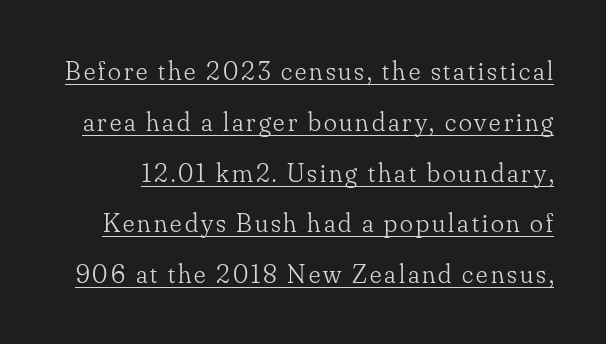
The image shows 27 px text type, upright; set line spacing 1.88x, underlined.
